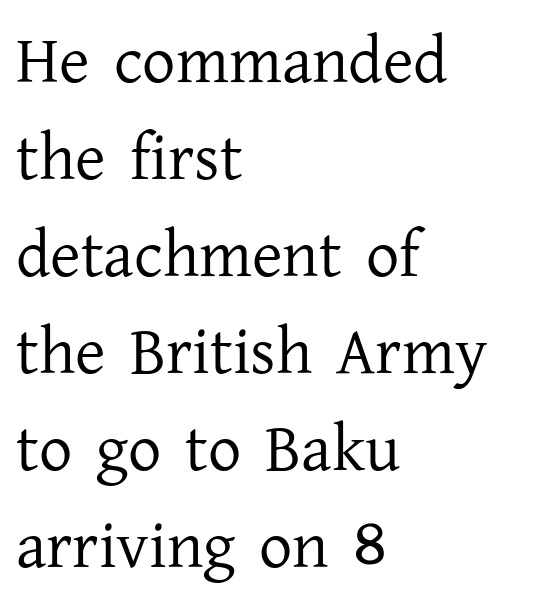
The passage shown is typed in a proportional face where columns would drift. Casual observation: everything's shoved over to the left. The leading is moderate, giving the passage an even texture. Standard letterfit; no display-style spreading of the glyphs. Notice how the stems are strictly vertical — no italics here. Counters stay open thanks to moderate or lighter strokes.
